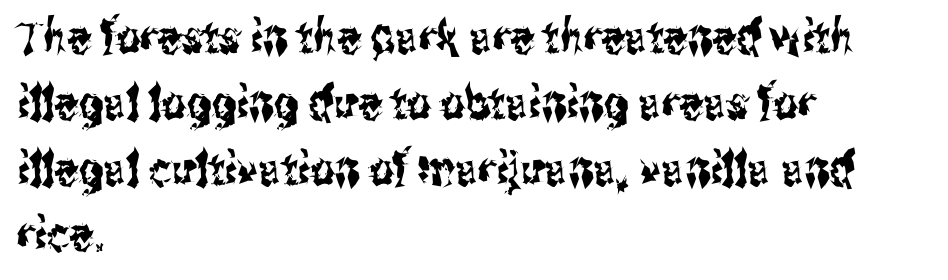
The image shows 47 px condensed sans-serif type, upright; set left-aligned, normal line spacing (1.4x), normal letter spacing, not underlined; medium stroke contrast and a medium x-height.
